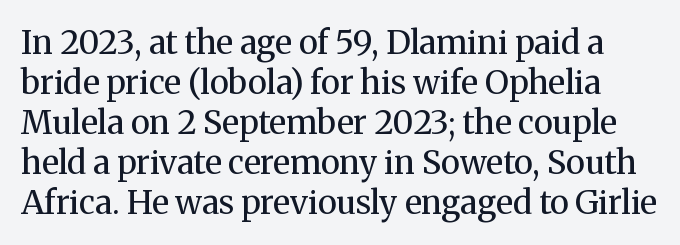
Q: Is the text bold? A: No.
Q: Is the text italic (slanted)? A: No, it is upright.
Q: Is the typeface a serif or a sans-serif typeface? A: Serif.
Q: Is the text underlined? A: No.
Q: Is the spacing between letters normal or unusually wide? A: Normal.
Q: Width (condensed, normal, or wide)? A: Normal.
Q: Stroke contrast? A: Medium.
Q: x-height? A: Medium.
Q: Monospaced? A: No.
